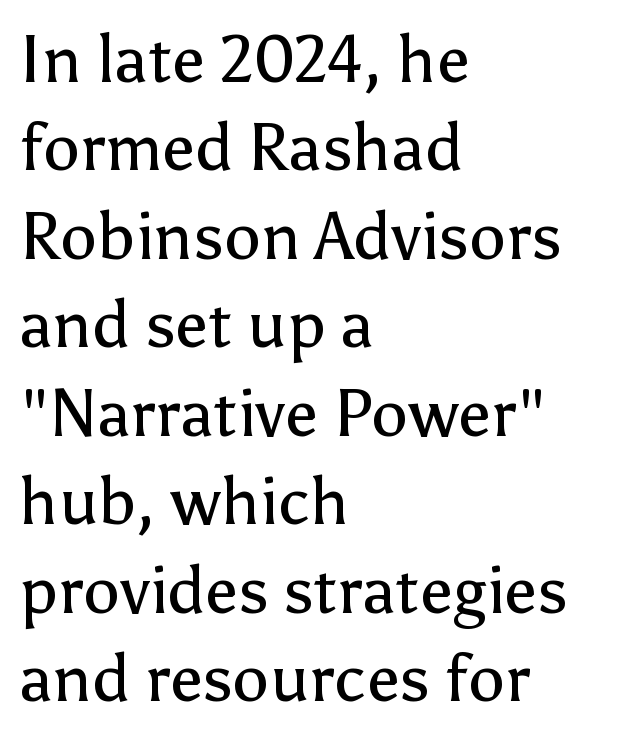
The paragraph shown leans on its left margin. Anything drawn beneath the words? Only blank space. Do the letters lean? They stand straight. Bold? No — there's no thickening of the strokes. Leading: standard.
